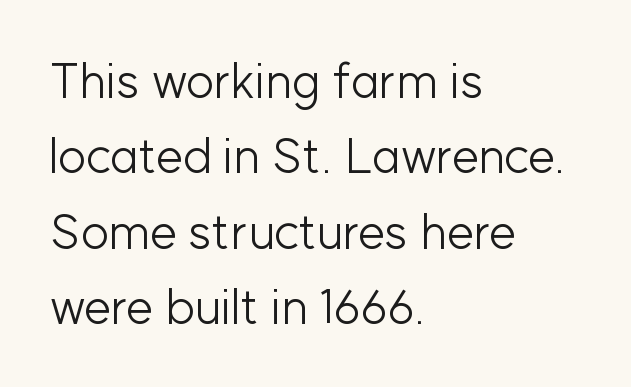
The axis of the letterforms is exactly vertical. Stem width sits at or under what a default text font uses. Normally led — the rows are evenly, conventionally spaced. These lines are composed in type without serifs. Nobody touched the tracking dial on this one.
